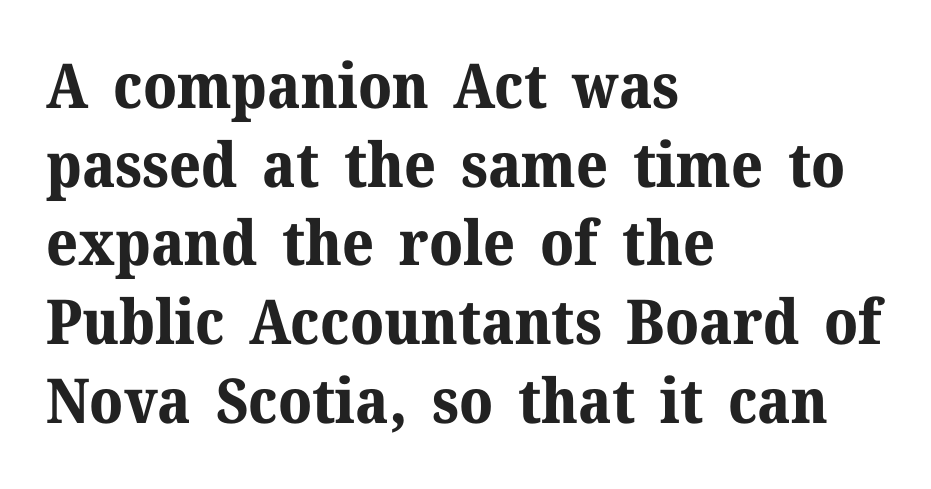
{"serif": "yes", "italic": "no", "bold": "yes", "weight": "bold", "width": "normal", "stroke_contrast": "medium", "x_height": "medium", "monospaced": "no", "underline": "no", "align": "left", "line_spacing": "normal", "line_spacing_ratio": 1.27, "letter_spacing": "normal", "letter_spacing_em": 0.0, "glyph_px": 62}
